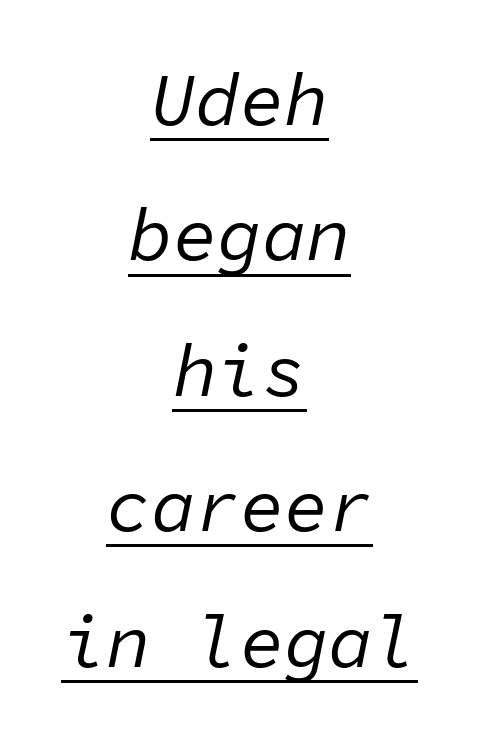
Q: Is the text bold? A: No.
Q: Is the text italic (slanted)? A: Yes, it leans right by about 11 degrees.
Q: Is the text underlined? A: Yes.
Q: How is the paragraph aligned? A: Centered.
Q: Is the spacing between letters normal or unusually wide? A: Normal.
Q: Width (condensed, normal, or wide)? A: Normal.
Q: Stroke contrast? A: Low.
Q: x-height? A: Medium.
Q: Monospaced? A: Yes.
